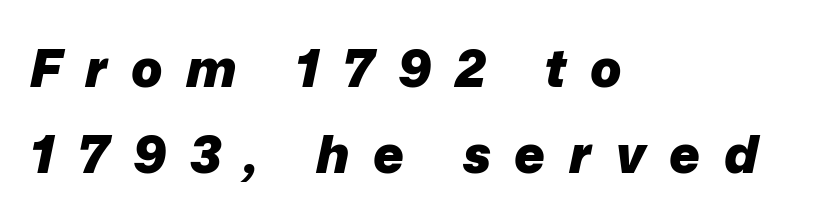
Looks like regular typesetting: each glyph gets only the width it needs. Type without underlining. Short note: letters widely spaced. These lines sit exactly where default settings would place them.
